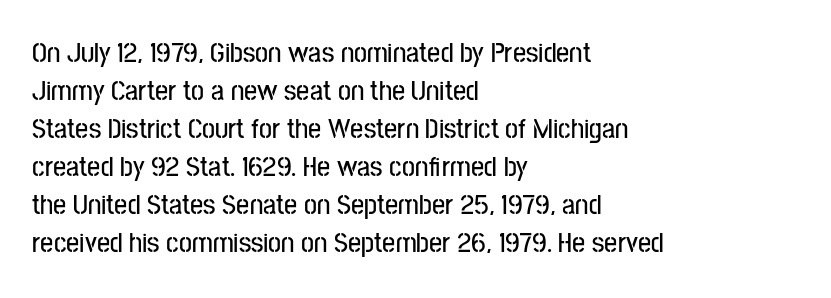
{"serif": "no", "italic": "no", "width": "condensed", "stroke_contrast": "low", "x_height": "medium", "monospaced": "no", "underline": "no", "align": "left", "line_spacing": "normal", "line_spacing_ratio": 1.31, "letter_spacing": "normal", "letter_spacing_em": 0.0, "glyph_px": 29}
